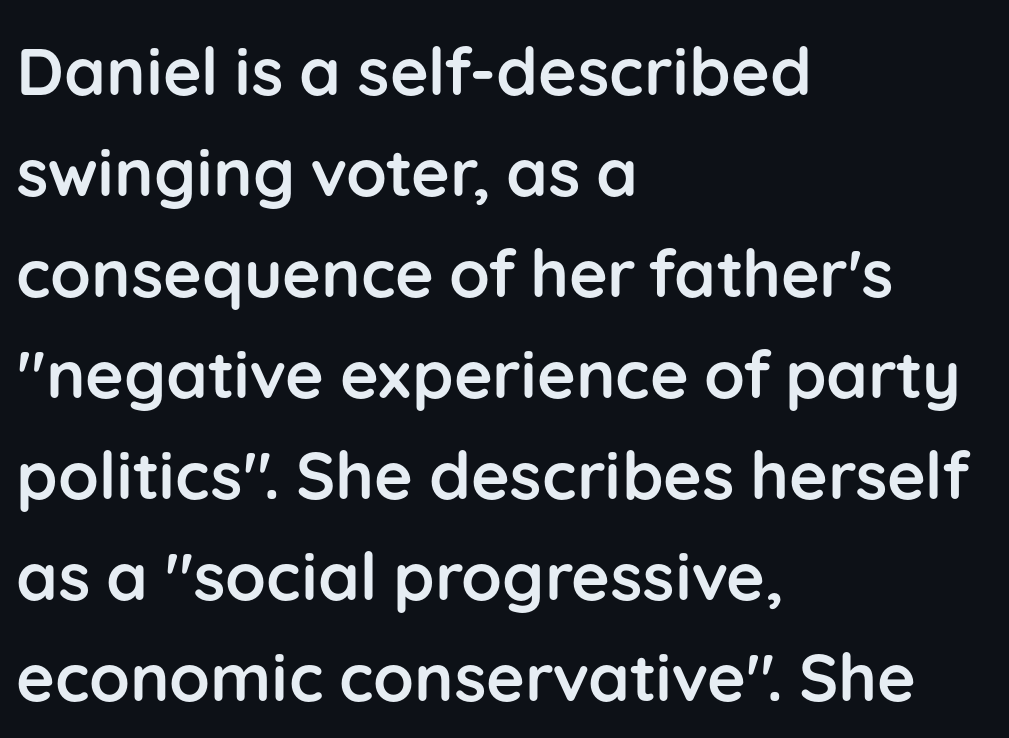
Q: Is the text bold? A: Yes.
Q: Is the text italic (slanted)? A: No, it is upright.
Q: Is the typeface a serif or a sans-serif typeface? A: Sans-serif.
Q: Is the text underlined? A: No.
Q: How is the paragraph aligned? A: Left-aligned.
Q: Is the spacing between letters normal or unusually wide? A: Normal.
Q: Is the spacing between lines tight, normal or loose? A: Normal.
Q: Width (condensed, normal, or wide)? A: Normal.
Q: Stroke contrast? A: Low.
Q: x-height? A: Medium.
Q: Monospaced? A: No.
